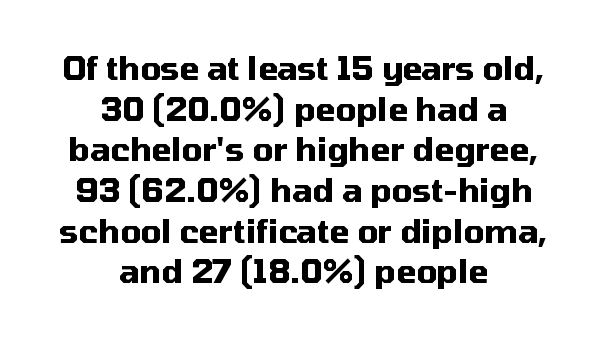
Horizontal bands of white between lines are of average thickness. These lines stack symmetrically, like a column narrowing and widening about its center. Here the designer chose a conventional face with non-uniform glyph widths. A typesetter would mark this as roman, not italic. Note: no serifs on the glyphs. These words are printed bold, with thick strokes throughout.
